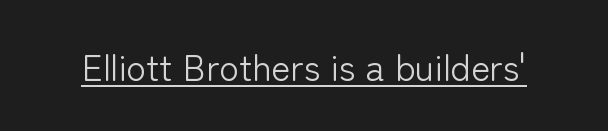
The image shows 36 px light sans-serif type, upright; set normal letter spacing, underlined; low stroke contrast and a medium x-height.
